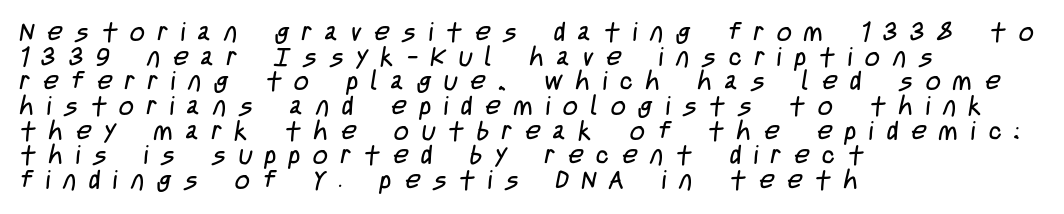
Q: Is the text bold? A: No.
Q: Is the text underlined? A: No.
Q: How is the paragraph aligned? A: Left-aligned.
Q: Is the spacing between letters normal or unusually wide? A: Unusually wide.
Q: Is the spacing between lines tight, normal or loose? A: Tight.
